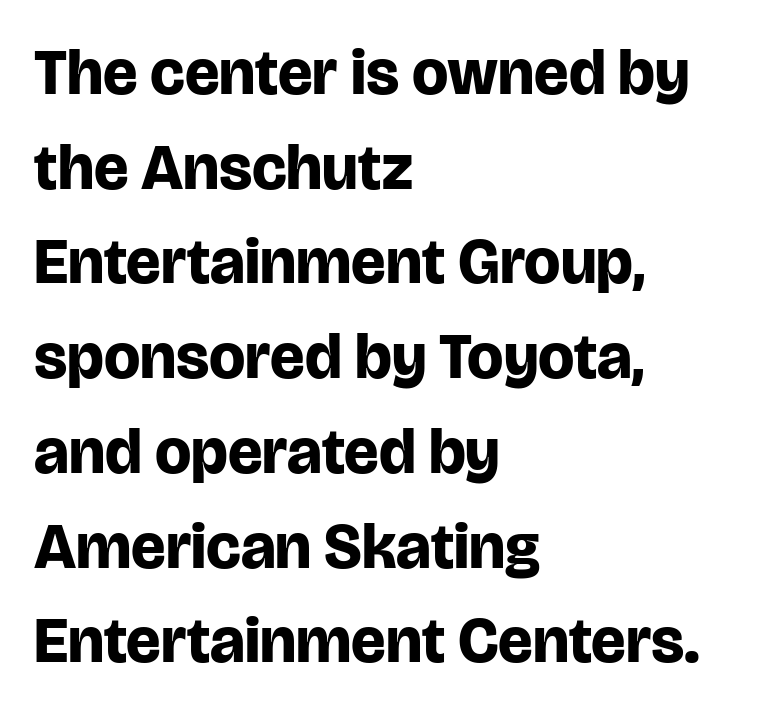
Q: Is the text bold? A: Yes.
Q: Is the text italic (slanted)? A: No, it is upright.
Q: Is the typeface a serif or a sans-serif typeface? A: Sans-serif.
Q: Is the text underlined? A: No.
Q: How is the paragraph aligned? A: Left-aligned.
Q: Is the spacing between letters normal or unusually wide? A: Normal.
Q: Is the spacing between lines tight, normal or loose? A: Normal.
Q: Width (condensed, normal, or wide)? A: Normal.
Q: Stroke contrast? A: Low.
Q: x-height? A: Large.
Q: Monospaced? A: No.
